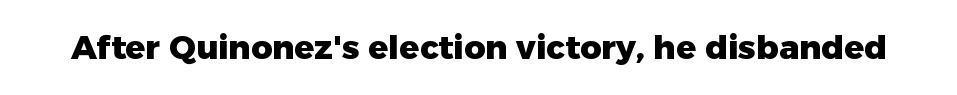
Q: Is the text bold? A: Yes.
Q: Is the text italic (slanted)? A: No, it is upright.
Q: Is the typeface a serif or a sans-serif typeface? A: Sans-serif.
Q: Is the text underlined? A: No.
Q: Is the spacing between letters normal or unusually wide? A: Normal.
Q: Width (condensed, normal, or wide)? A: Normal.
Q: Stroke contrast? A: Low.
Q: x-height? A: Medium.
Q: Monospaced? A: No.
